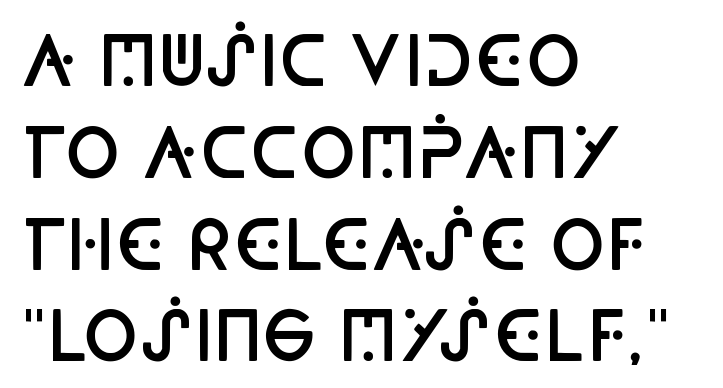
Q: Is the text bold? A: Semi-bold.
Q: Is the text italic (slanted)? A: No, it is upright.
Q: Is the typeface a serif or a sans-serif typeface? A: Sans-serif.
Q: Is the text underlined? A: No.
Q: How is the paragraph aligned? A: Left-aligned.
Q: Is the spacing between letters normal or unusually wide? A: Normal.
Q: Is the spacing between lines tight, normal or loose? A: Normal.
Q: Width (condensed, normal, or wide)? A: Condensed.
Q: Stroke contrast? A: Low.
Q: x-height? A: Large.
Q: Monospaced? A: No.
